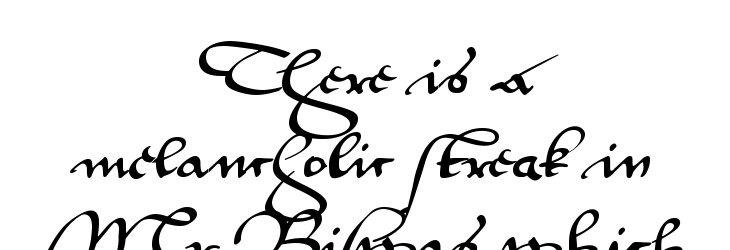
Q: Is the text italic (slanted)? A: Yes.
Q: Is the typeface a serif or a sans-serif typeface? A: Sans-serif.
Q: Is the text underlined? A: No.
Q: How is the paragraph aligned? A: Centered.
Q: Is the spacing between letters normal or unusually wide? A: Normal.
Q: Is the spacing between lines tight, normal or loose? A: Normal.
Q: Width (condensed, normal, or wide)? A: Wide.
Q: Stroke contrast? A: Medium.
Q: x-height? A: Small.
Q: Monospaced? A: No.
